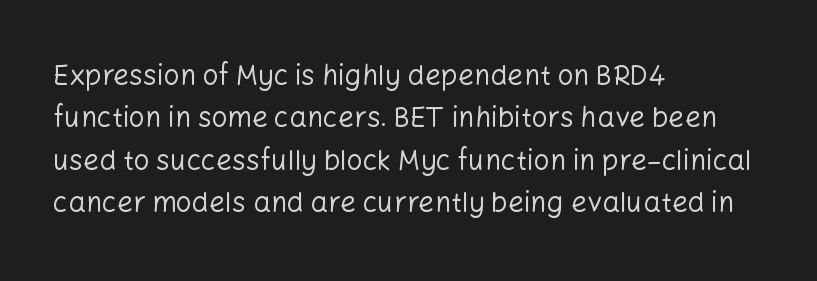
Alignment: flush left. Beneath every word, the page is bare. Successive baselines arrive at the customary interval. The rendering keeps characters at their native spacing. The glyphs in this specimen are sans serif. Note the varied advance widths — an 'i' is clearly narrower than an 'm'.
